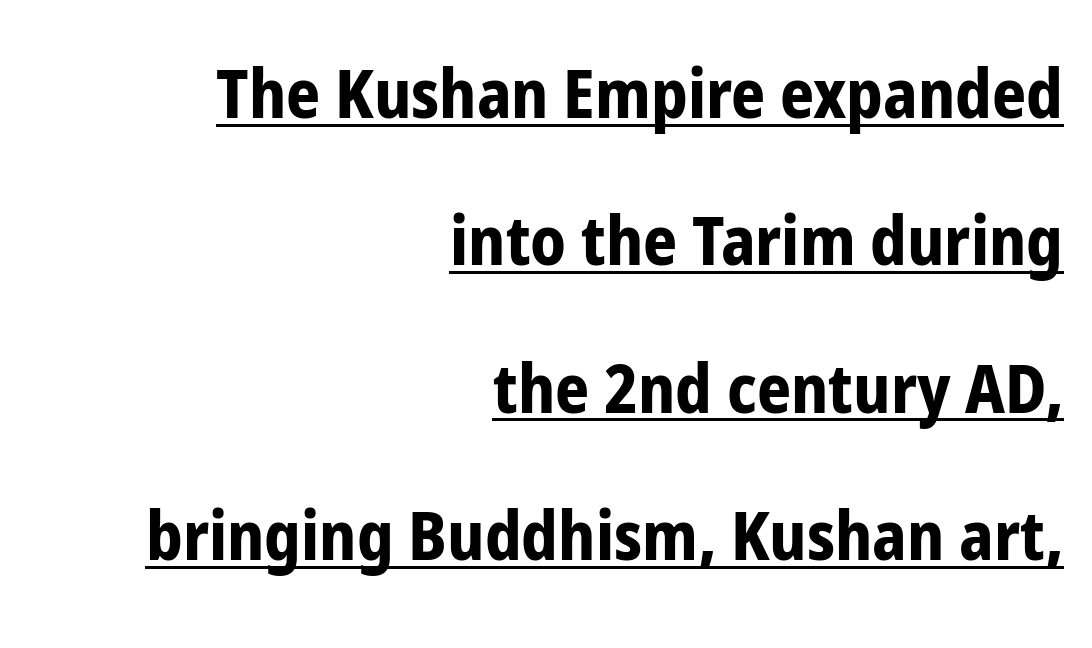
The image shows 67 px bold, condensed sans-serif type, upright; set right-aligned, loose line spacing (2.2x), normal letter spacing, underlined; low stroke contrast and a medium x-height.
